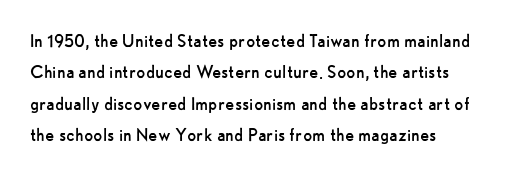
Ordinary non-slanted type is in use. Honestly, the row spacing looks completely unremarkable. These lines keep a tight, regular rhythm from letter to letter. These lines stack with their left ends in a neat column.
